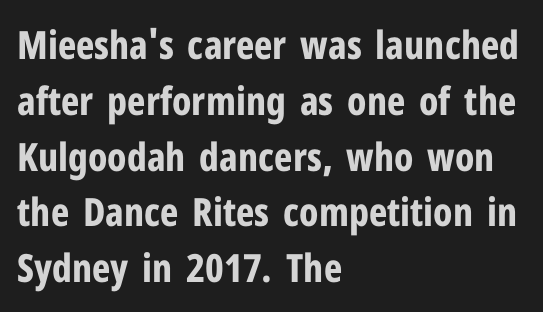
{"serif": "no", "italic": "no", "bold": "yes", "weight": "bold", "width": "condensed", "stroke_contrast": "low", "x_height": "medium", "monospaced": "no", "underline": "no", "align": "left", "line_spacing": "normal", "line_spacing_ratio": 1.43, "letter_spacing": "normal", "letter_spacing_em": 0.0, "glyph_px": 39}
